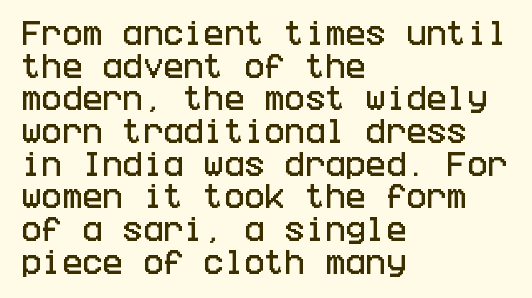
{"italic": "no", "underline": "no", "align": "left", "line_spacing_ratio": 1.21, "letter_spacing": "normal", "letter_spacing_em": 0.0, "glyph_px": 27}
